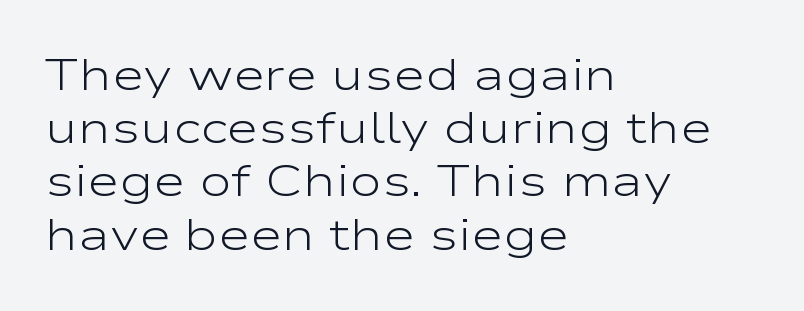
{"serif": "no", "italic": "no", "bold": "no", "weight": "light", "width": "wide", "stroke_contrast": "low", "x_height": "medium", "monospaced": "no", "underline": "no", "align": "left", "line_spacing_ratio": 1.21, "letter_spacing": "normal", "letter_spacing_em": 0.0, "glyph_px": 44}
